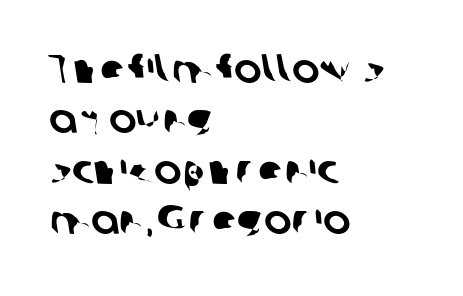
The text block is weighted toward the left margin, trailing off unevenly rightward. The passage shown is not underscored anywhere. Check where the strokes stop: nothing finishes them off — pure sans. Inter-character spacing is left at the font's built-in metrics. The passage shown is typed in a proportional face where columns would drift.
